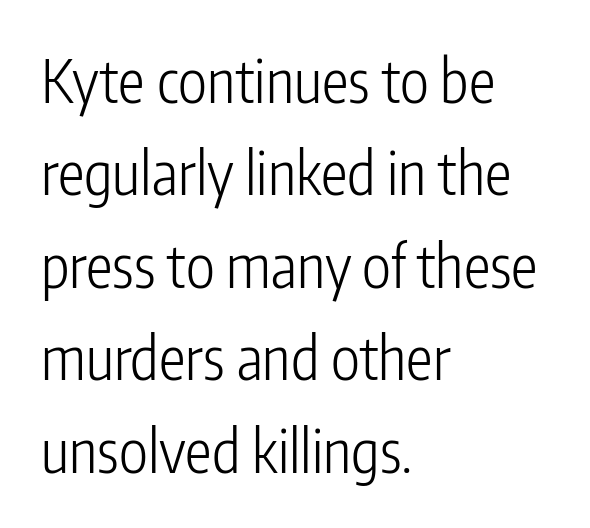
Q: Is the text bold? A: No.
Q: Is the text italic (slanted)? A: No, it is upright.
Q: Is the typeface a serif or a sans-serif typeface? A: Sans-serif.
Q: Is the text underlined? A: No.
Q: How is the paragraph aligned? A: Left-aligned.
Q: Is the spacing between letters normal or unusually wide? A: Normal.
Q: Is the spacing between lines tight, normal or loose? A: Normal.
Q: Width (condensed, normal, or wide)? A: Condensed.
Q: Stroke contrast? A: Low.
Q: x-height? A: Medium.
Q: Monospaced? A: No.
